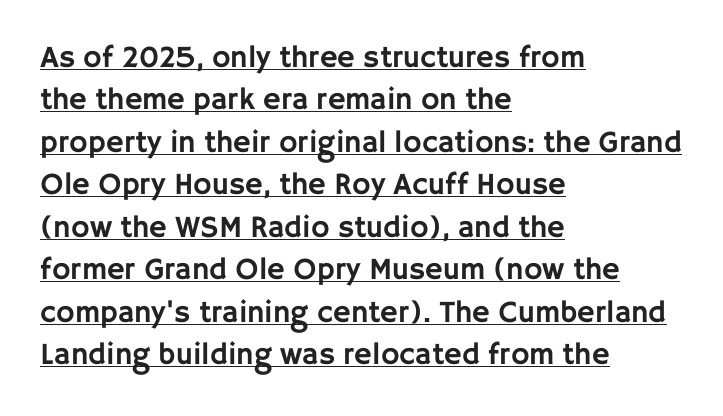
This rendering leaves character spacing at its baseline value. Every stem runs plumb, perpendicular to the baseline. Underlining? Definitely there. Varying glyph widths throughout — classic text-font behaviour. Unlike a traditional serif, this face leaves its strokes unadorned.
